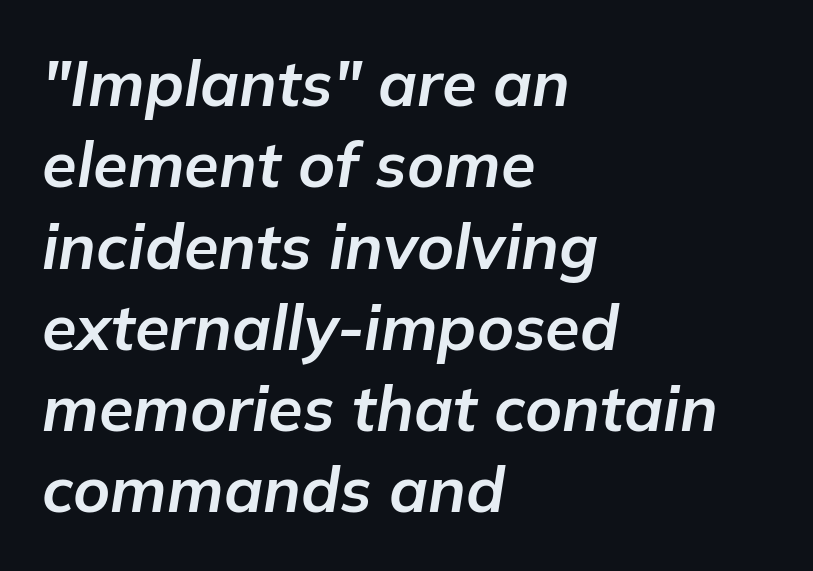
Q: Is the text bold? A: Yes.
Q: Is the text italic (slanted)? A: Yes, it leans right by about 9 degrees.
Q: Is the text underlined? A: No.
Q: How is the paragraph aligned? A: Left-aligned.
Q: Is the spacing between letters normal or unusually wide? A: Normal.
Q: Is the spacing between lines tight, normal or loose? A: Normal.
Q: Width (condensed, normal, or wide)? A: Normal.
Q: Stroke contrast? A: Low.
Q: x-height? A: Medium.
Q: Monospaced? A: No.
